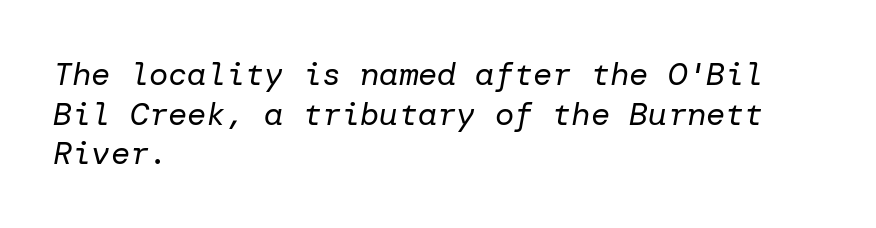
Q: Is the text bold? A: No.
Q: Is the text italic (slanted)? A: Yes, it leans right by about 10 degrees.
Q: Is the text underlined? A: No.
Q: How is the paragraph aligned? A: Left-aligned.
Q: Is the spacing between letters normal or unusually wide? A: Normal.
Q: Width (condensed, normal, or wide)? A: Normal.
Q: Stroke contrast? A: Low.
Q: x-height? A: Medium.
